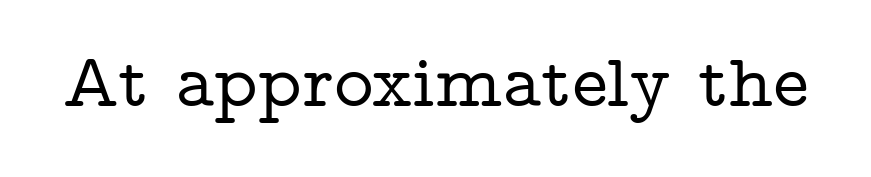
The letters stand upright; this is a roman face. Plain, unruled lines of type. Each word holds together tightly as a unit, with standard inter-letter gaps. Proportional: the letters do not fall into vertical columns.
